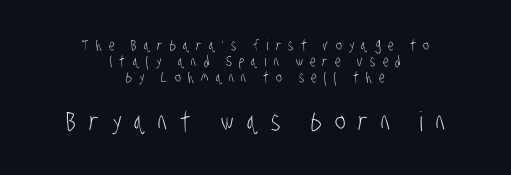
Q: Is the text bold? A: No.
Q: Is the text underlined? A: No.
Q: How is the paragraph aligned? A: Centered.
Q: Is the spacing between letters normal or unusually wide? A: Unusually wide.
Q: Is the spacing between lines tight, normal or loose? A: Tight.
Q: Which block of text is set in a larger size, the first (top) or the second (bottom)? A: The second (bottom) one.
